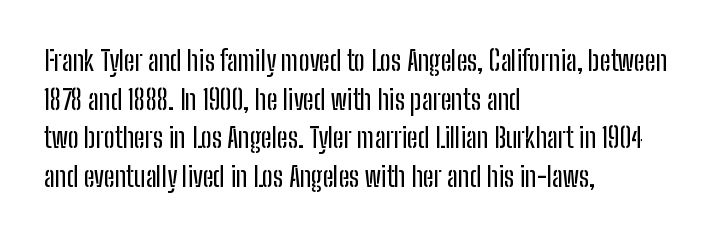
Q: Is the text italic (slanted)? A: No, it is upright.
Q: Is the text underlined? A: No.
Q: How is the paragraph aligned? A: Left-aligned.
Q: Is the spacing between letters normal or unusually wide? A: Normal.
Q: Is the spacing between lines tight, normal or loose? A: Normal.
